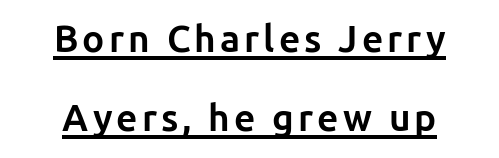
Q: Is the text bold? A: Yes.
Q: Is the text italic (slanted)? A: No, it is upright.
Q: Is the typeface a serif or a sans-serif typeface? A: Sans-serif.
Q: Is the text underlined? A: Yes.
Q: How is the paragraph aligned? A: Centered.
Q: Is the spacing between lines tight, normal or loose? A: Loose.
Q: Width (condensed, normal, or wide)? A: Normal.
Q: Stroke contrast? A: Low.
Q: x-height? A: Medium.
Q: Monospaced? A: No.
